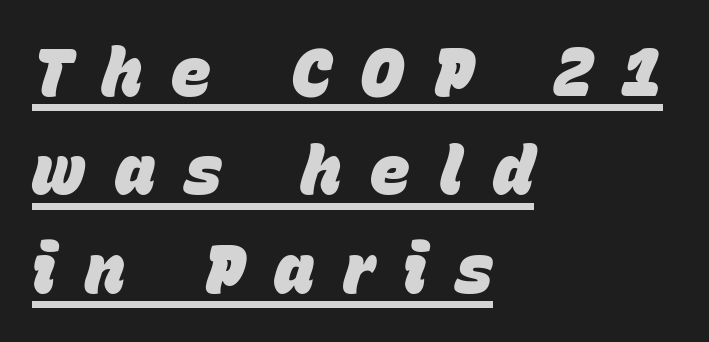
This block has exactly the height ordinary leading produces. Looking at the ascenders, they clearly lean. The passage shown has open, widely tracked lettering throughout. Look at the stroke-to-counter ratio: heavy, a bold.
